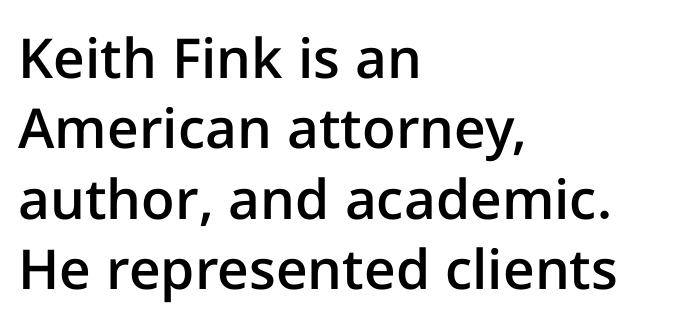
How heavy is the stroke? Medium-heavy — a semibold, shy of bold. Does the leading feel generous? No, just average. A typesetter would mark this as roman, not italic. The letters sit at their default tracking, neither squeezed nor spread. The letters advance in unequal steps, a hallmark of proportional type.
